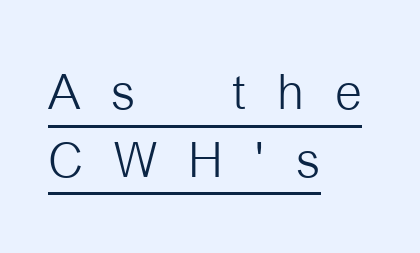
The image shows 69 px light, condensed sans-serif type, upright; set left-aligned, tight line spacing (0.98x), unusually wide letter spacing (+0.45 em), underlined; low stroke contrast and a medium x-height.
